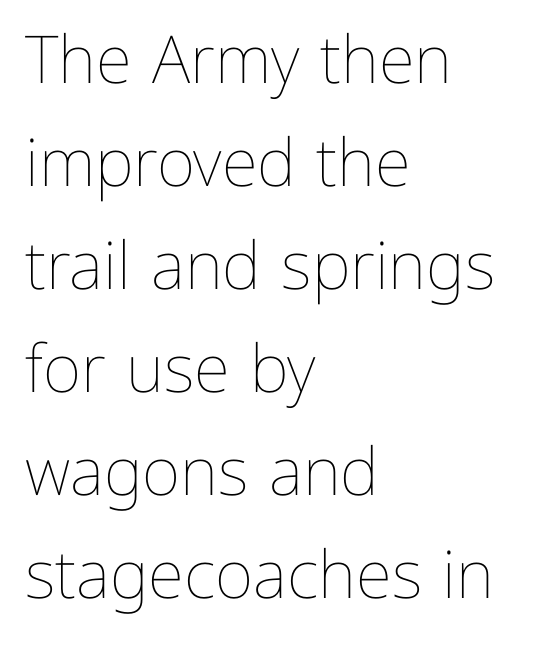
A roman cut, with each character standing at attention. Every row of glyphs begins at an identical x-position on the left. Anything drawn beneath the words? Only blank space. Characters follow at the spacing the type designer built in.
